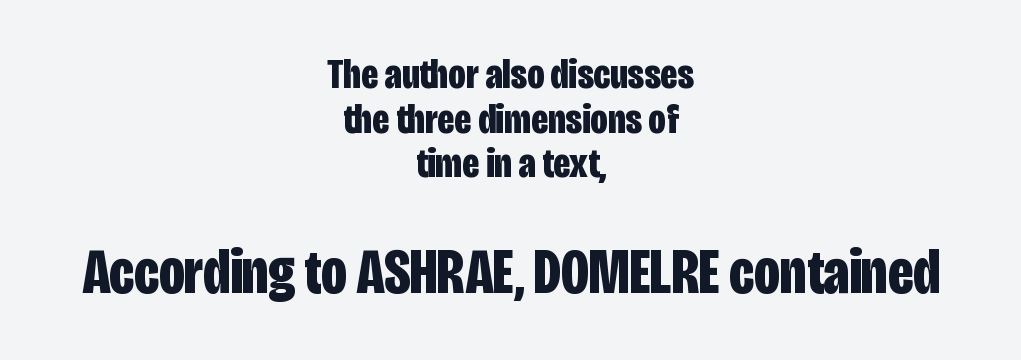
{"serif": "no", "italic": "no", "bold": "yes", "weight": "bold", "width": "condensed", "stroke_contrast": "low", "x_height": "large", "monospaced": "no", "underline": "no", "align": "center", "line_spacing": "tight", "line_spacing_ratio": 1.04, "letter_spacing": "normal", "letter_spacing_em": 0.0, "larger_block": "second", "size_ratio": 1.49, "glyph_px": 64}
